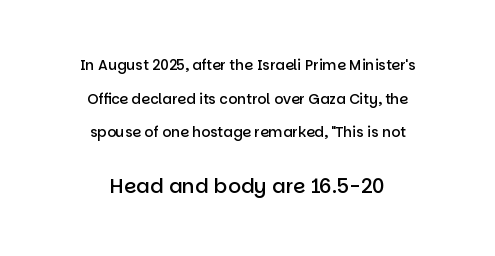
Q: Is the text bold? A: Semi-bold.
Q: Is the text italic (slanted)? A: No, it is upright.
Q: Is the text underlined? A: No.
Q: How is the paragraph aligned? A: Centered.
Q: Is the spacing between letters normal or unusually wide? A: Normal.
Q: Is the spacing between lines tight, normal or loose? A: Loose.
Q: Which block of text is set in a larger size, the first (top) or the second (bottom)? A: The second (bottom) one.
